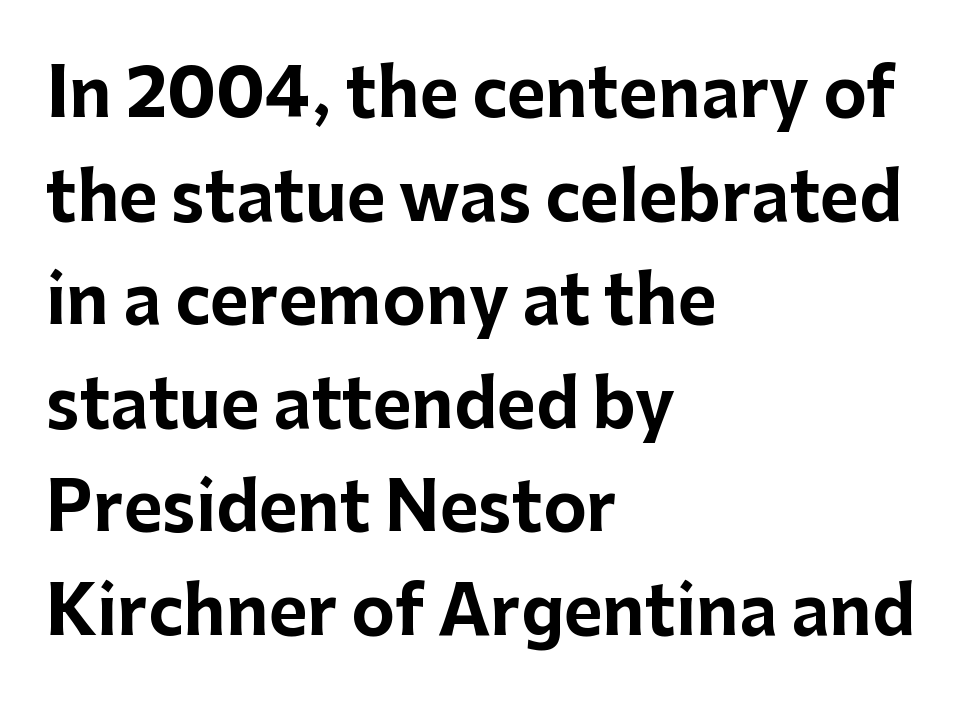
The image shows 66 px bold sans-serif type, upright; set left-aligned, normal line spacing (1.57x), normal letter spacing, not underlined; low stroke contrast and a medium x-height.
